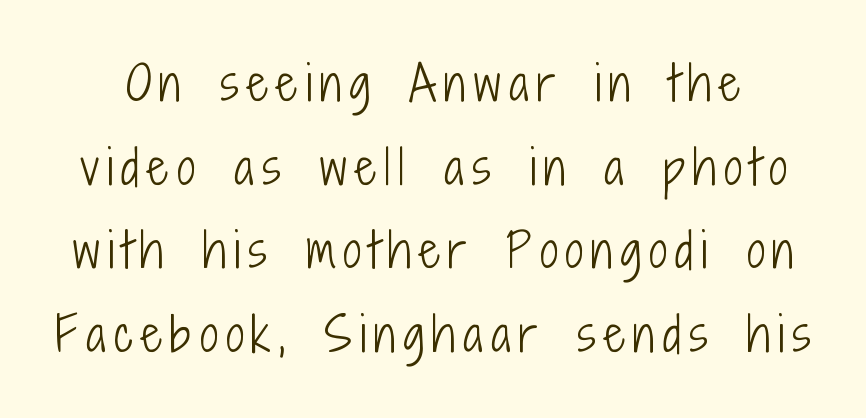
Stem width sits at or under what a default text font uses. Just letters on the line, the space beneath them empty. The face used here is proportionally spaced, like ordinary book or web type. The lettering holds an erect, upright posture throughout. The font family rendered here belongs to the sans-serif group.
